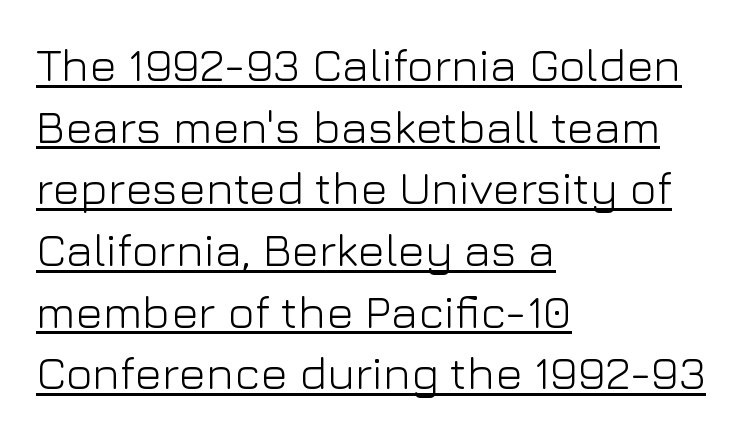
Q: Is the text bold? A: No.
Q: Is the text italic (slanted)? A: No, it is upright.
Q: Is the typeface a serif or a sans-serif typeface? A: Sans-serif.
Q: Is the text underlined? A: Yes.
Q: How is the paragraph aligned? A: Left-aligned.
Q: Is the spacing between letters normal or unusually wide? A: Normal.
Q: Is the spacing between lines tight, normal or loose? A: Normal.
Q: Width (condensed, normal, or wide)? A: Normal.
Q: Stroke contrast? A: Low.
Q: x-height? A: Medium.
Q: Monospaced? A: No.
